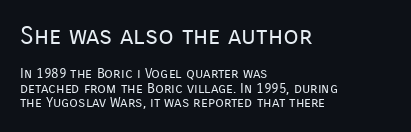
Whoever set this made the first block the dominant, larger element. Nope, not italic — everything's standing straight. A typesetter would call this zero additional tracking. How would I describe the line gaps? Narrow and economical. A quiet, ordinary-to-light weight characterises the typeface.
